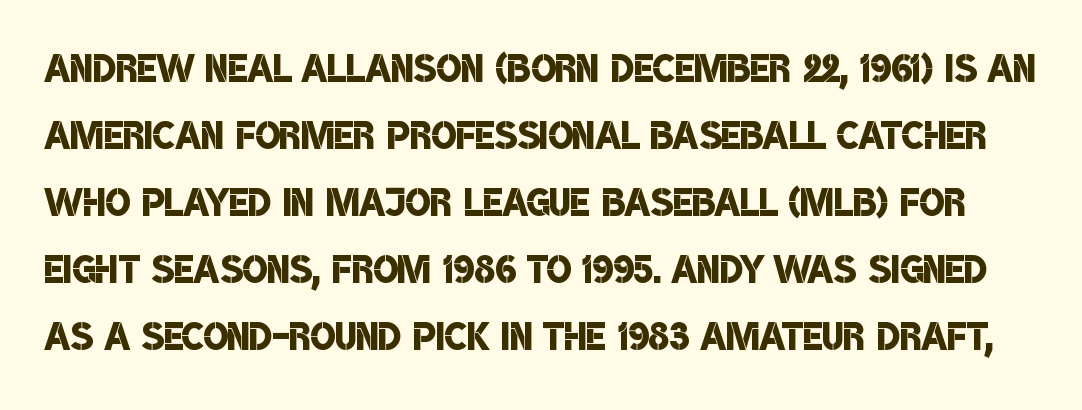
The image shows 52 px semibold, condensed sans-serif type; set normal line spacing (1.29x), normal letter spacing, not underlined; low stroke contrast and a large x-height.
